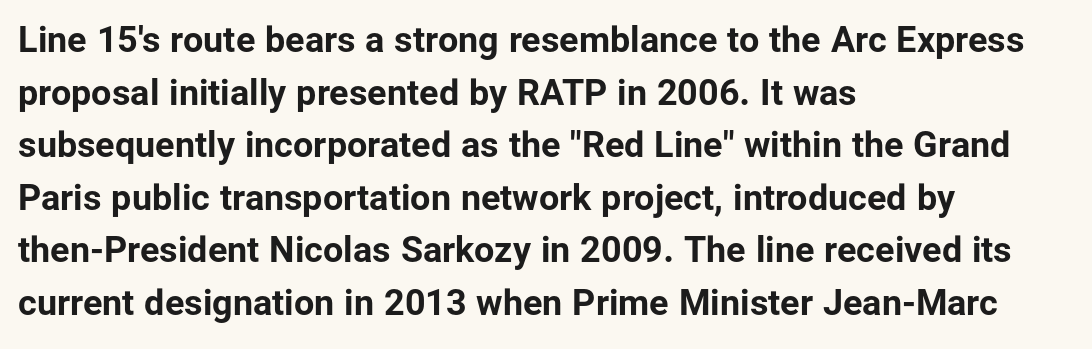
{"serif": "no", "italic": "no", "bold": "yes", "weight": "bold", "width": "normal", "stroke_contrast": "low", "x_height": "medium", "monospaced": "no", "underline": "no", "align": "left", "line_spacing": "normal", "line_spacing_ratio": 1.46, "letter_spacing": "normal", "letter_spacing_em": 0.0, "glyph_px": 36}
